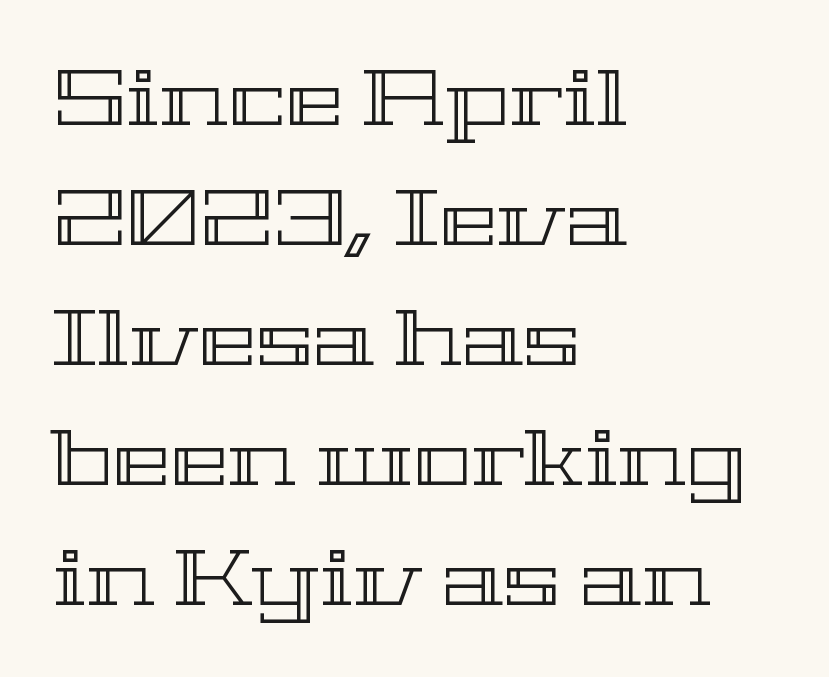
Successive baselines arrive at the customary interval. Underline: absent. What stands out about the letter spacing? Nothing — it is the standard amount. This rendering uses left alignment, leaving the right contour irregular. These lines are rendered in a variable-pitch font.
